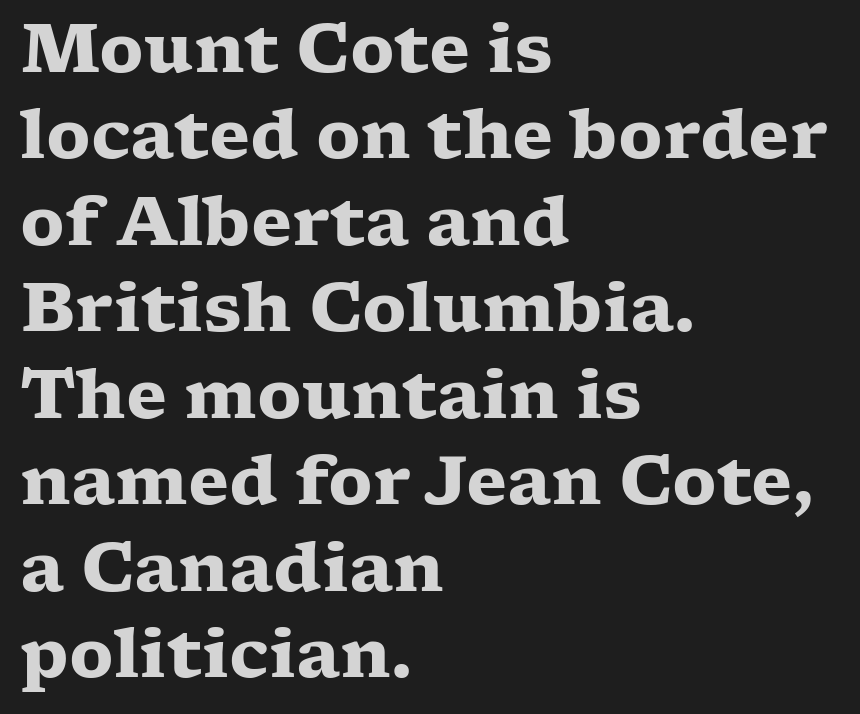
The image shows 67 px heavy, wide serif type, upright; set left-aligned, normal line spacing (1.29x), normal letter spacing, not underlined; low stroke contrast and a medium x-height.
